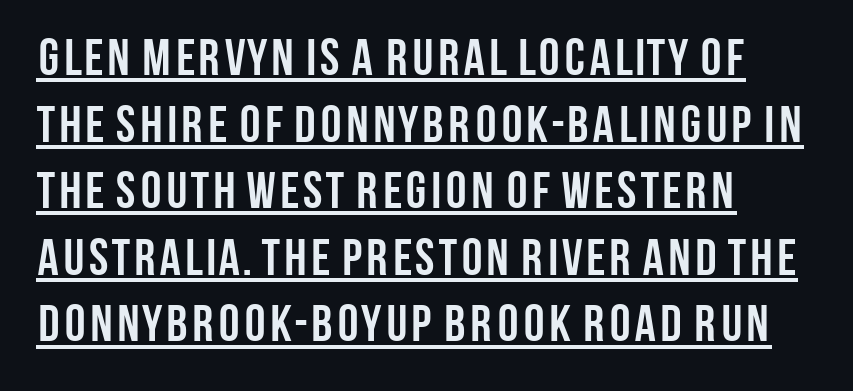
Here the designer chose a conventional face with non-uniform glyph widths. The letters stand upright; this is a roman face. The passage is arranged the way most books set body copy — flush left. The passage shown is underscored from start to finish. Bold? Absolutely — the strokes are thick and heavy.
